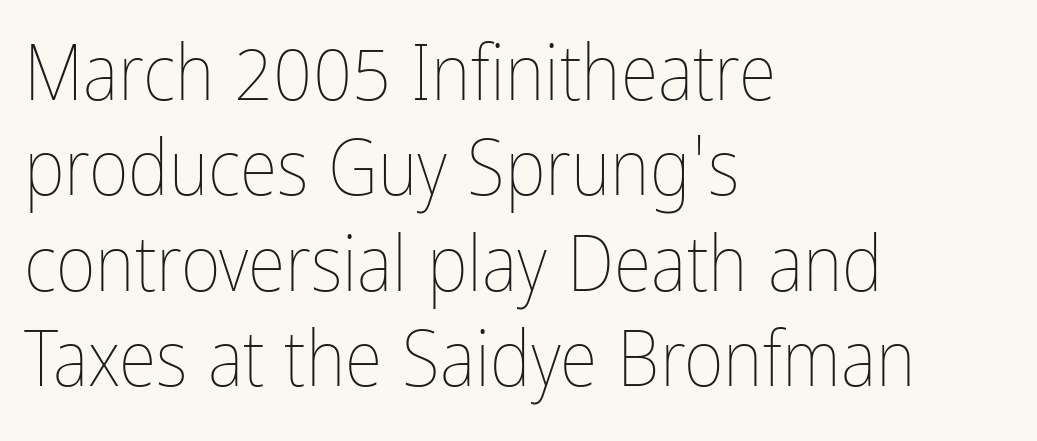
{"italic": "no", "bold": "no", "weight": "thin", "width": "condensed", "stroke_contrast": "low", "x_height": "medium", "monospaced": "no", "underline": "no", "align": "left", "line_spacing_ratio": 1.24, "letter_spacing": "normal", "letter_spacing_em": 0.0, "glyph_px": 77}
